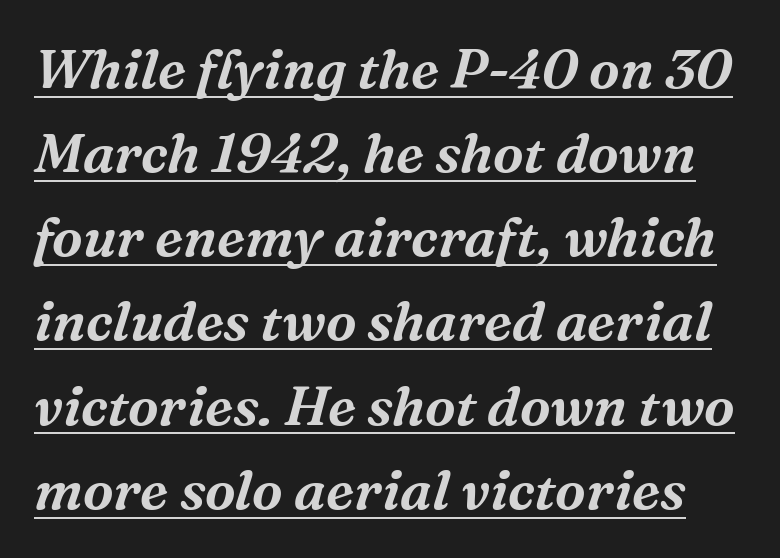
Do the characters align in a grid? No, the font is proportional. Leading: standard. Here the glyphs are tracked normally, forming tight word shapes. There's an unmistakable incline to the writing here. In designer terms, the underline attribute is active on this setting. Small tapered or slab feet sit at the stroke ends, so this counts as serif.
